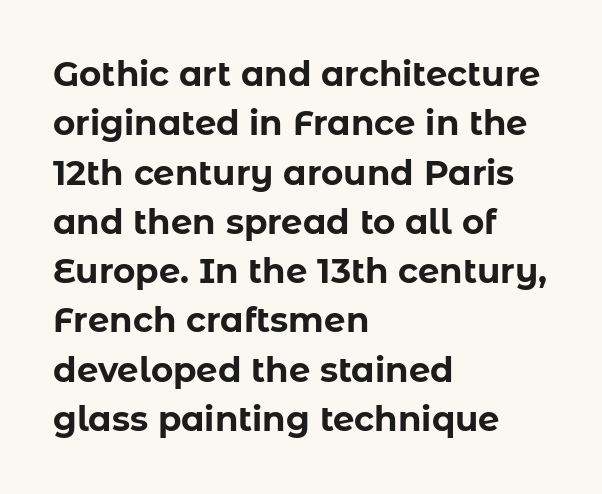
Caption: standard tracking, unaltered. Compared with a centered layout, this one pins lines to the left instead. Type style note: lacks serifs. No word sits above an underline. The rendering uses a bold face; every stroke is thick and dark. Looks like regular typesetting: each glyph gets only the width it needs.
